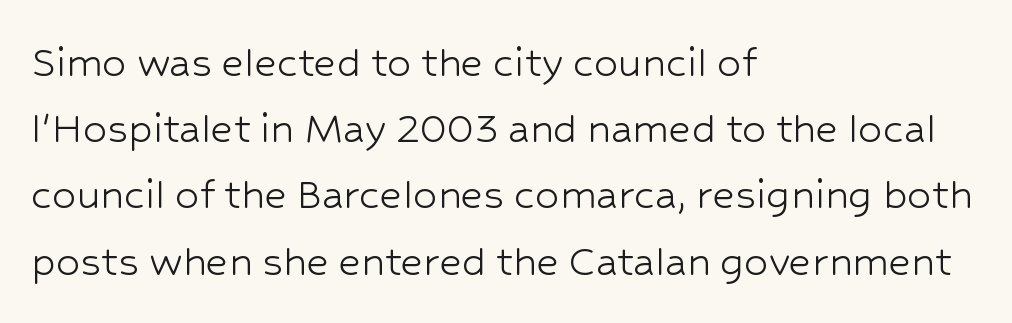
Q: Is the text bold? A: No.
Q: Is the text italic (slanted)? A: No, it is upright.
Q: Is the typeface a serif or a sans-serif typeface? A: Sans-serif.
Q: Is the text underlined? A: No.
Q: How is the paragraph aligned? A: Left-aligned.
Q: Is the spacing between letters normal or unusually wide? A: Normal.
Q: Is the spacing between lines tight, normal or loose? A: Normal.
Q: Width (condensed, normal, or wide)? A: Normal.
Q: Stroke contrast? A: Low.
Q: x-height? A: Medium.
Q: Monospaced? A: No.
